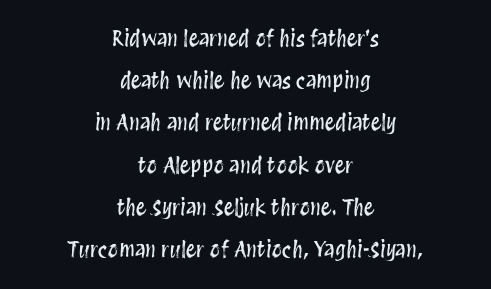
The vertical gap from one line to the next is large. Leftover space on each line is divided equally before and after the words. The axis of the letterforms is exactly vertical. Check under the words: just untouched page.
